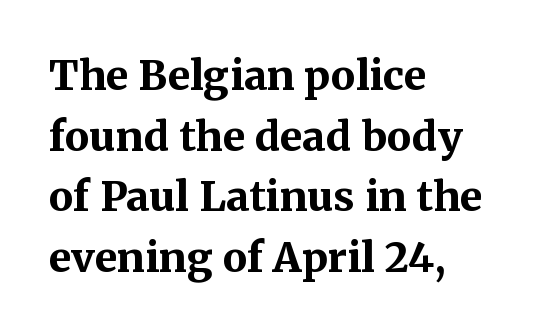
{"serif": "yes", "italic": "no", "bold": "yes", "weight": "bold", "width": "normal", "stroke_contrast": "medium", "x_height": "medium", "monospaced": "no", "underline": "no", "align": "left", "line_spacing": "normal", "line_spacing_ratio": 1.48, "letter_spacing": "normal", "letter_spacing_em": 0.0, "glyph_px": 41}
